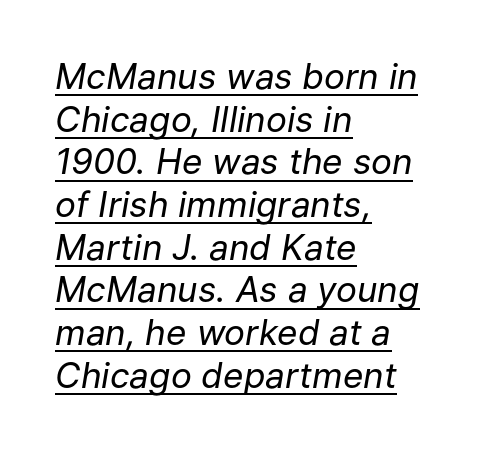
Each line starts at the same left margin while the right side varies. Nobody touched the tracking dial on this one. Decoration check: the copy is underlined. Is the stroke heavy? The answer is a plain regular-or-lighter.
